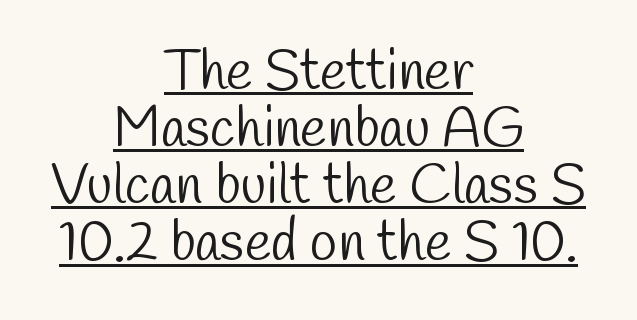
{"serif": "no", "bold": "no", "weight": "light", "width": "condensed", "stroke_contrast": "low", "x_height": "medium", "monospaced": "no", "underline": "yes", "align": "center", "line_spacing": "tight", "line_spacing_ratio": 1.02, "letter_spacing": "normal", "letter_spacing_em": 0.0, "glyph_px": 56}
